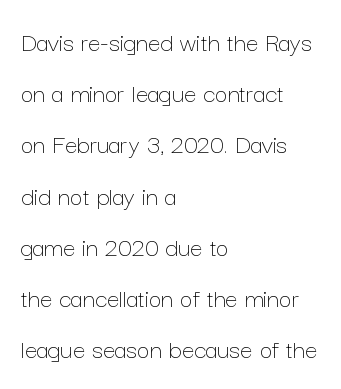
No extra ink here — the face is not bold. This rendering leaves character spacing at its baseline value. The letters advance in unequal steps, a hallmark of proportional type. Nope, not italic — everything's standing straight.
